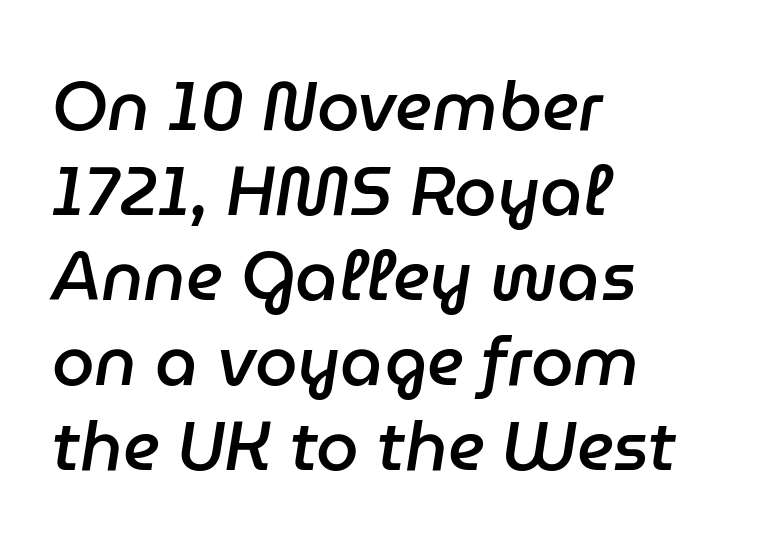
Q: Is the text bold? A: Semi-bold.
Q: Is the text italic (slanted)? A: Yes, it leans right by about 9 degrees.
Q: Is the text underlined? A: No.
Q: How is the paragraph aligned? A: Left-aligned.
Q: Is the spacing between letters normal or unusually wide? A: Normal.
Q: Is the spacing between lines tight, normal or loose? A: Normal.
Q: Width (condensed, normal, or wide)? A: Normal.
Q: Stroke contrast? A: Low.
Q: x-height? A: Medium.
Q: Monospaced? A: No.
